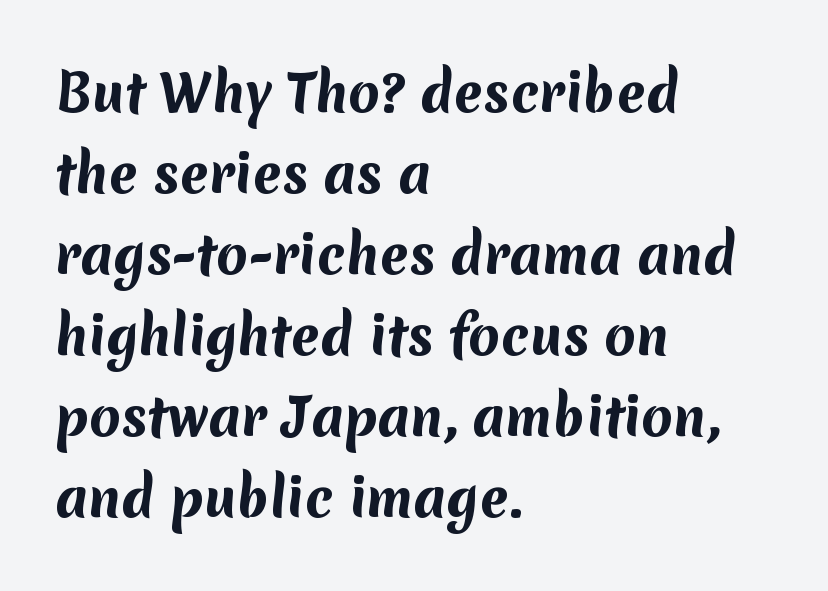
The image shows 51 px bold sans-serif type; set left-aligned, normal line spacing (1.59x), normal letter spacing, not underlined; medium stroke contrast and a medium x-height.
